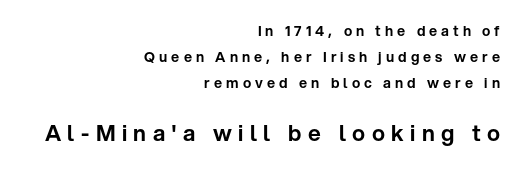
The paragraph has a hard right edge and a soft left edge. Students, note that the glyphs here are deliberately spaced far apart. Plain, unruled lines of type. These two chunks differ in scale, with the bottom chunk taking the larger measure. No italicization has been applied; the sample stays upright.
